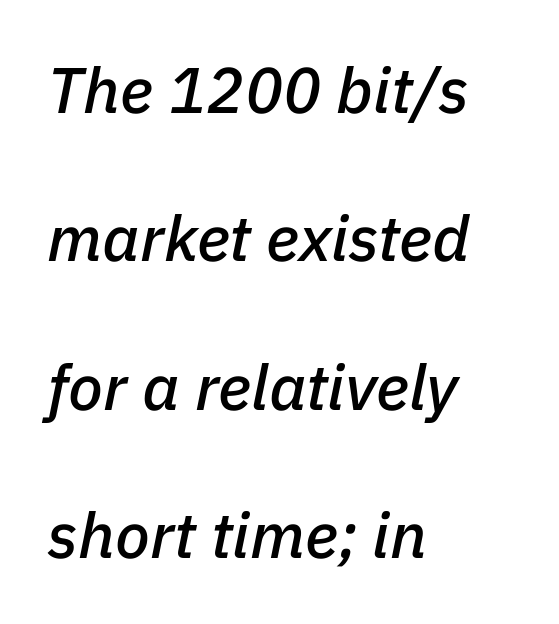
Q: Is the text italic (slanted)? A: Yes, it leans right by about 11 degrees.
Q: Is the text underlined? A: No.
Q: How is the paragraph aligned? A: Left-aligned.
Q: Is the spacing between letters normal or unusually wide? A: Normal.
Q: Is the spacing between lines tight, normal or loose? A: Loose.
Q: Width (condensed, normal, or wide)? A: Normal.
Q: Stroke contrast? A: Low.
Q: x-height? A: Medium.
Q: Monospaced? A: No.
